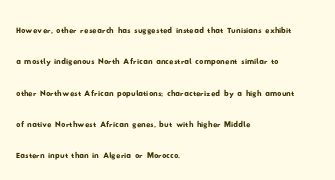
Q: Is the text underlined? A: No.
Q: How is the paragraph aligned? A: Left-aligned.
Q: Is the spacing between letters normal or unusually wide? A: Normal.
Q: Is the spacing between lines tight, normal or loose? A: Normal.
